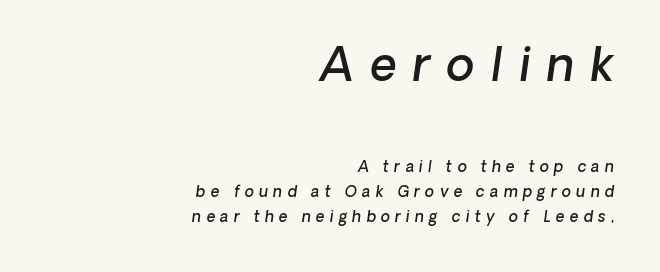
{"serif": "no", "bold": "semi", "weight": "semibold", "width": "normal", "stroke_contrast": "low", "x_height": "medium", "monospaced": "no", "underline": "no", "align": "right", "line_spacing": "normal", "line_spacing_ratio": 1.67, "letter_spacing": "wide", "letter_spacing_em": 0.35, "larger_block": "first", "size_ratio": 3.07, "glyph_px": 46}
